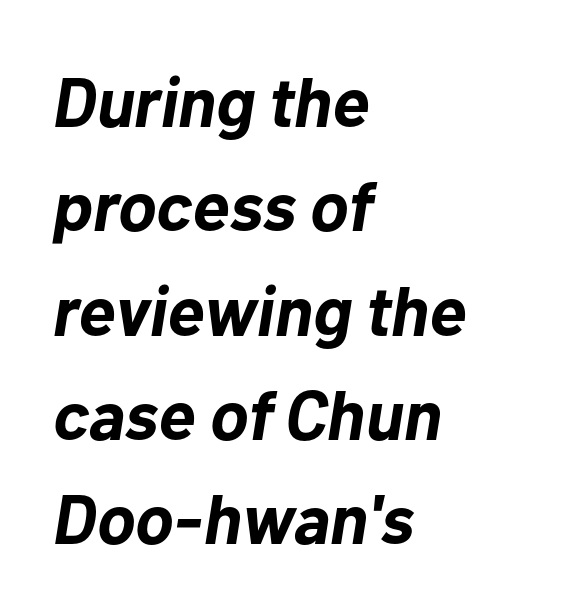
Q: Is the text bold? A: Yes.
Q: Is the text italic (slanted)? A: Yes, it leans right by about 10 degrees.
Q: Is the text underlined? A: No.
Q: How is the paragraph aligned? A: Left-aligned.
Q: Is the spacing between letters normal or unusually wide? A: Normal.
Q: Is the spacing between lines tight, normal or loose? A: Normal.
Q: Width (condensed, normal, or wide)? A: Normal.
Q: Stroke contrast? A: Low.
Q: x-height? A: Medium.
Q: Monospaced? A: No.
